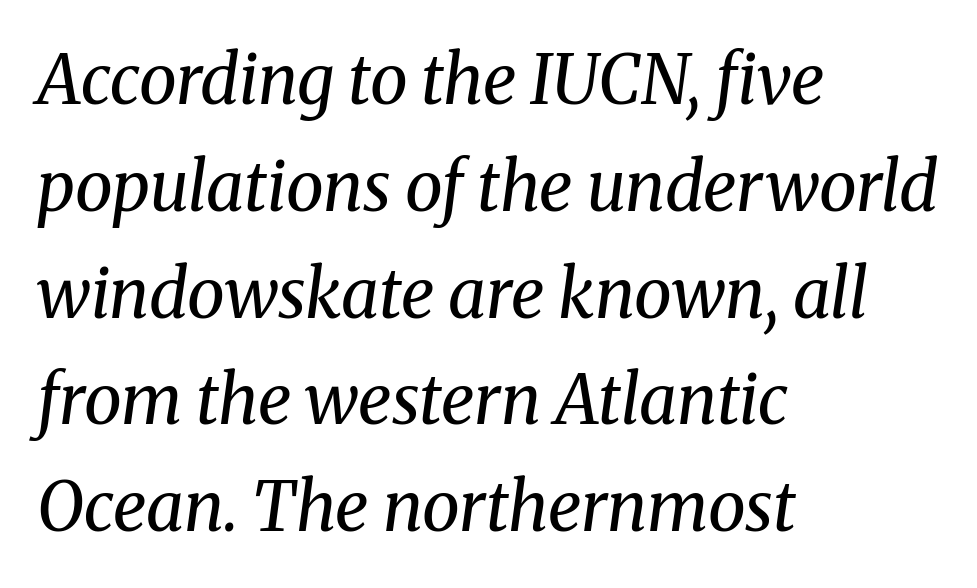
Old-style or modern, the face here clearly has serifs. No chunkiness to these letters — they're not bold. In terms of posture, this sample is oblique. You could not count columns in this text — the font is proportionally spaced. The typesetter chose a ragged-right arrangement here.
